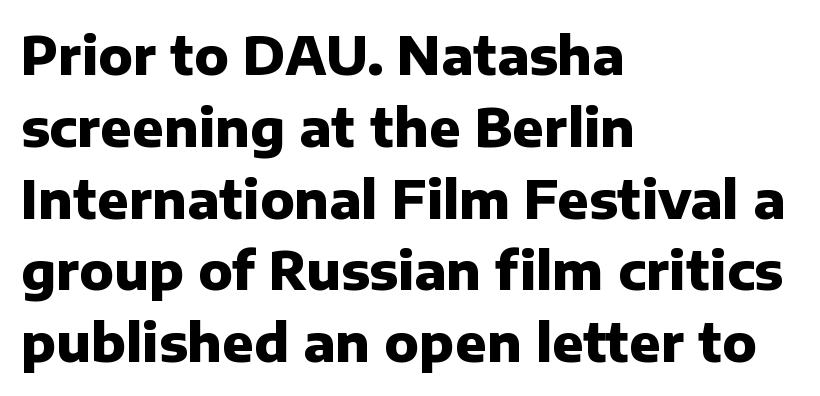
{"serif": "no", "italic": "no", "bold": "yes", "weight": "heavy", "width": "normal", "stroke_contrast": "low", "x_height": "medium", "monospaced": "no", "underline": "no", "align": "left", "line_spacing": "normal", "line_spacing_ratio": 1.38, "letter_spacing": "normal", "letter_spacing_em": 0.0, "glyph_px": 52}
